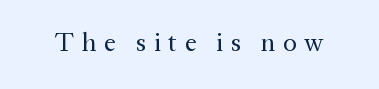
The image shows 26 px text type, upright; set unusually wide letter spacing (+0.29 em), not underlined.
